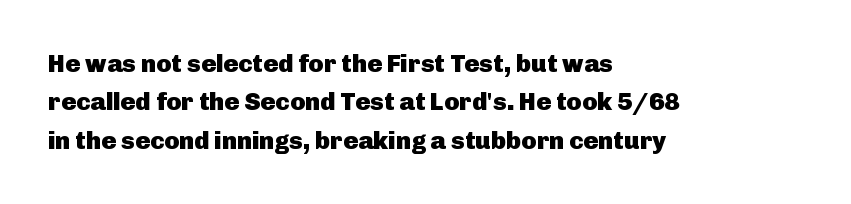
The image shows 25 px bold type, upright; set left-aligned, normal line spacing (1.54x), normal letter spacing, not underlined.
